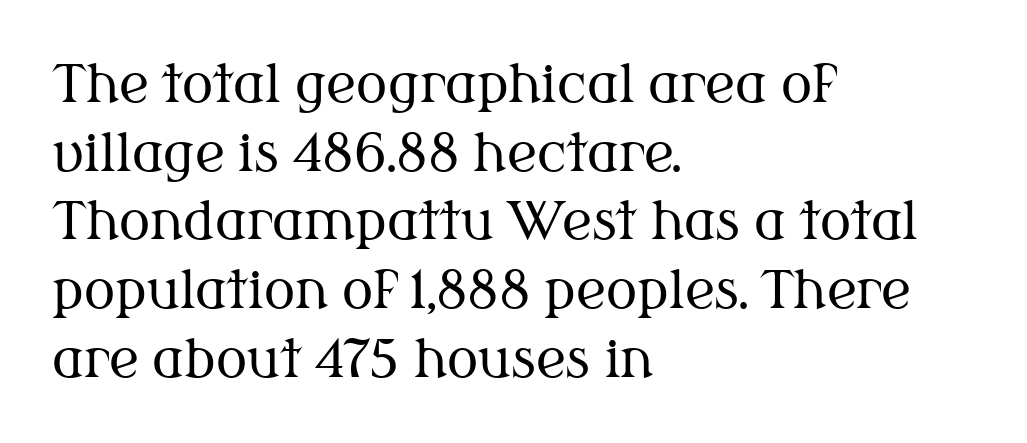
The image shows 52 px regular-weight serif type, upright; set left-aligned, normal line spacing (1.32x), normal letter spacing, not underlined; medium stroke contrast and a medium x-height.
